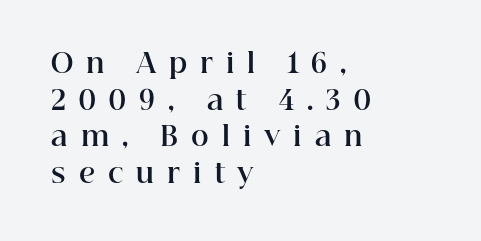
Q: Is the text bold? A: Yes.
Q: Is the text italic (slanted)? A: No, it is upright.
Q: Is the text underlined? A: No.
Q: How is the paragraph aligned? A: Left-aligned.
Q: Is the spacing between letters normal or unusually wide? A: Unusually wide.
Q: Is the spacing between lines tight, normal or loose? A: Normal.
